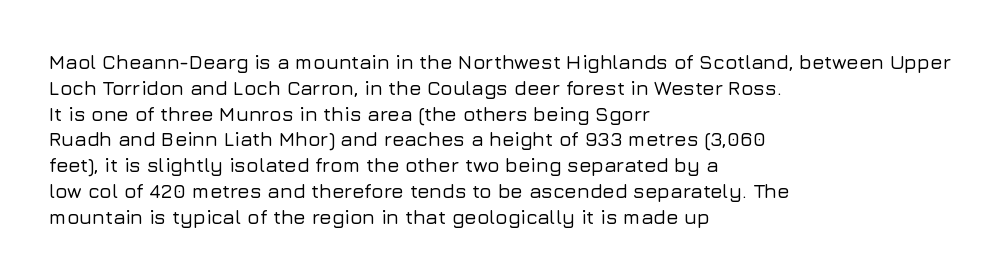
Is there any slant? The stems are plumb. Clear beneath every line of the passage. Nobody touched the tracking dial on this one. Line beginnings align vertically; line endings do not. One glance says typical: line gaps are just what's usual.
